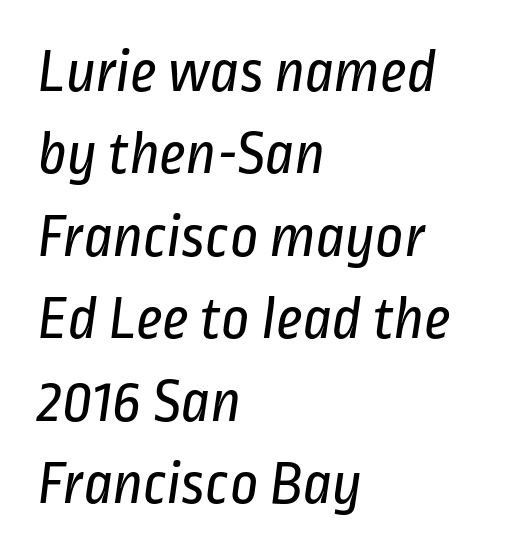
The characters are drawn with everyday or finer stroke widths. The passage shown is typed in a proportional face where columns would drift. A student would call this left alignment; a typographer would say flush left, rag right. The horizontal fit of the characters is conventional and even. The rendering uses a moderate line-height, typical for paragraphs.
